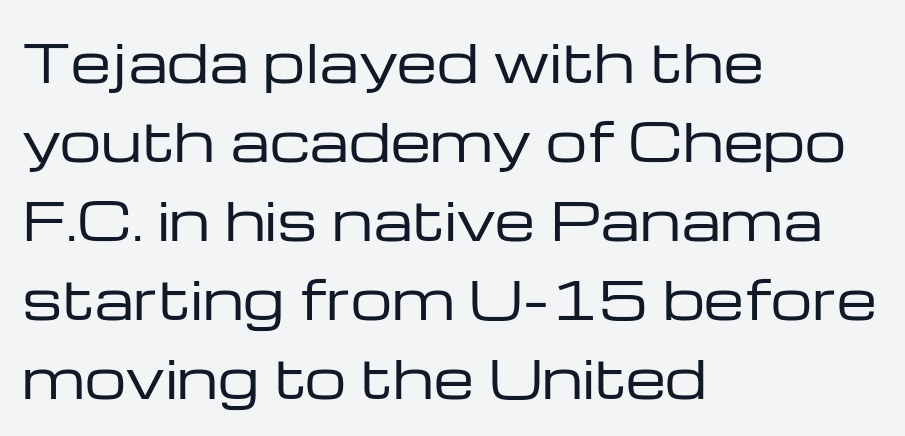
Q: Is the text bold? A: No.
Q: Is the text italic (slanted)? A: No, it is upright.
Q: Is the typeface a serif or a sans-serif typeface? A: Sans-serif.
Q: Is the text underlined? A: No.
Q: How is the paragraph aligned? A: Left-aligned.
Q: Is the spacing between letters normal or unusually wide? A: Normal.
Q: Is the spacing between lines tight, normal or loose? A: Normal.
Q: Width (condensed, normal, or wide)? A: Wide.
Q: Stroke contrast? A: Low.
Q: x-height? A: Medium.
Q: Monospaced? A: No.
